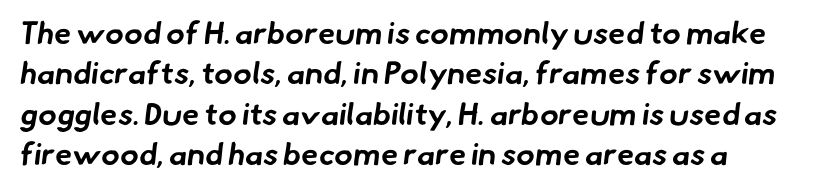
This rendering employs a face without finishing strokes, i.e., a sans-serif. No word sits above an underline. Honestly, the letter spacing is just normal — you wouldn't notice it. Varying glyph widths throughout — classic text-font behaviour. Regarding leading, the lines here are spaced in the standard way. Pretty heavy lettering here — definitely bold.
